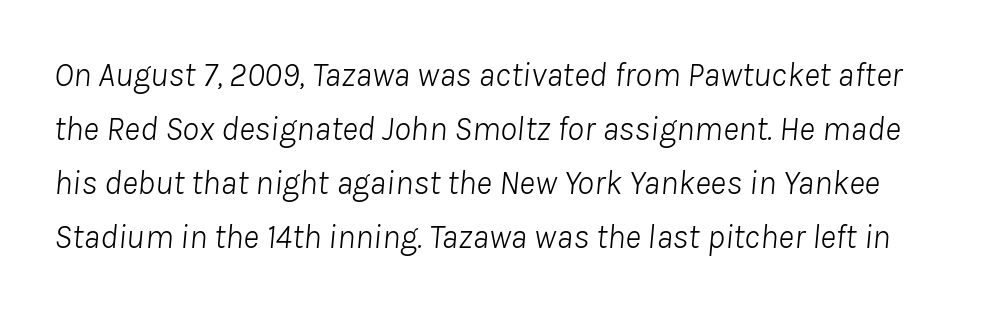
Quick note: italic. Nobody drew a line under any word here. These lines keep a tight, regular rhythm from letter to letter. The rendering uses natural spacing where letterforms have individual widths. On a weight scale, this lands at 450 or below. Summary of vertical rhythm: regular, with standard interline spacing.
